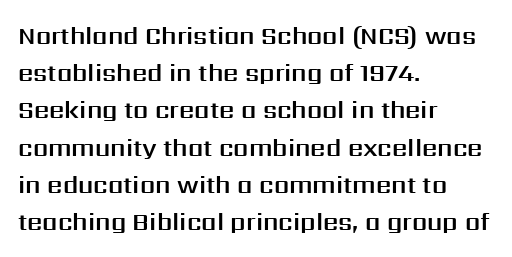
Q: Is the text italic (slanted)? A: No, it is upright.
Q: Is the text underlined? A: No.
Q: How is the paragraph aligned? A: Left-aligned.
Q: Is the spacing between letters normal or unusually wide? A: Normal.
Q: Is the spacing between lines tight, normal or loose? A: Normal.
